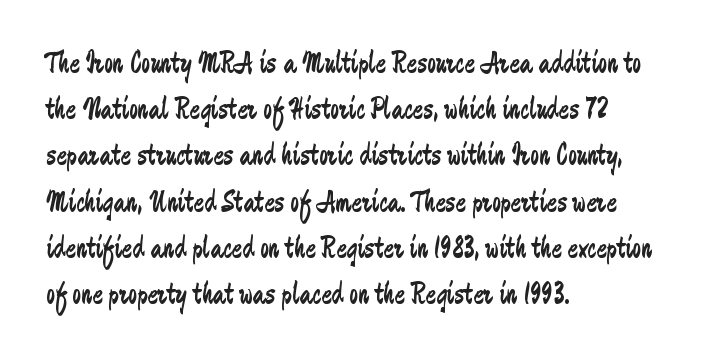
The image shows 31 px regular-weight, condensed sans-serif type; set left-aligned, normal line spacing (1.49x), normal letter spacing, not underlined; low stroke contrast and a medium x-height.
